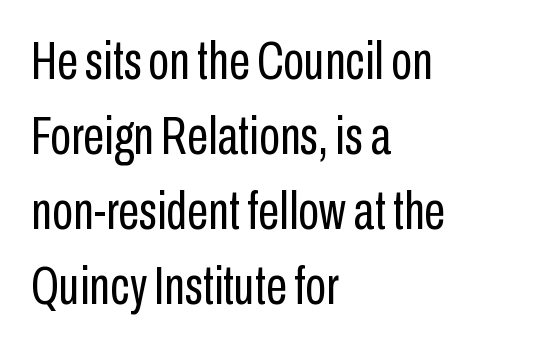
The passage shown is typed in a proportional face where columns would drift. Italic? Not at all — the glyphs are vertical. These lines stack with their left ends in a neat column. What kind of face is this? One without serifs — a sans. Between one letter and the next there's only the usual sliver of space. The designer left line spacing at the default.
